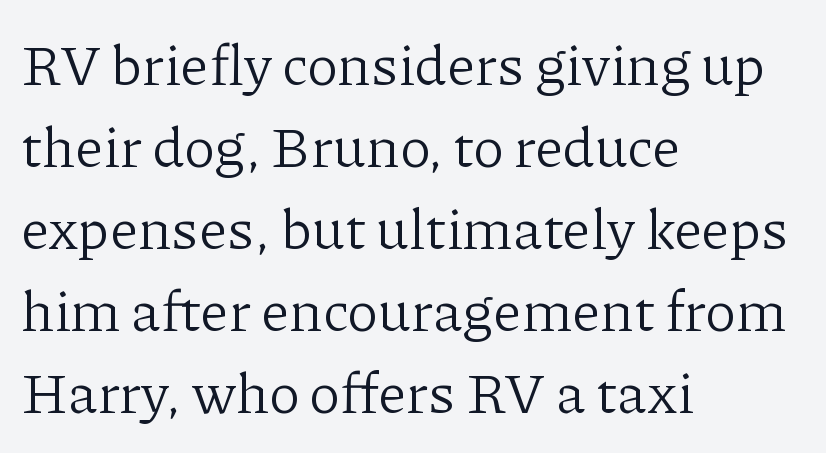
Is this a fixed-width face? No — the glyphs have proportional, varying widths. Note: serifs present on the glyphs. A roman cut, with each character standing at attention. Caption: standard tracking, unaltered.
